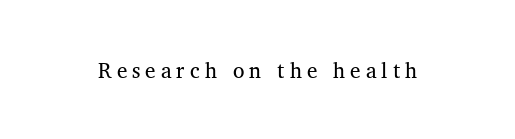
The image shows 21 px text type, upright; set unusually wide letter spacing (+0.24 em), not underlined.
